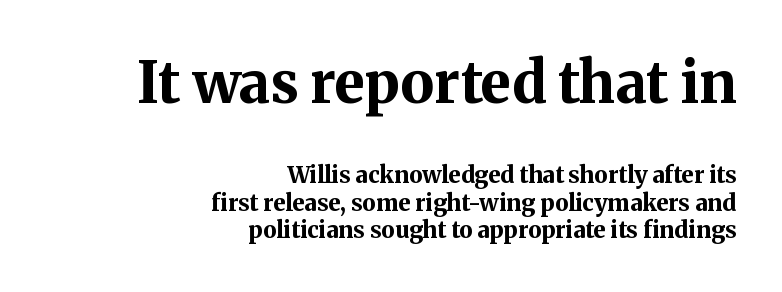
Rule under the text: the space is simply empty. Classification — serif. In CSS terms this would be text-align: right. Block one is the big one; block two sits smaller underneath. Rendered with straight, roman letterforms. Think of a printed novel: that variable character pitch is what you see here.
